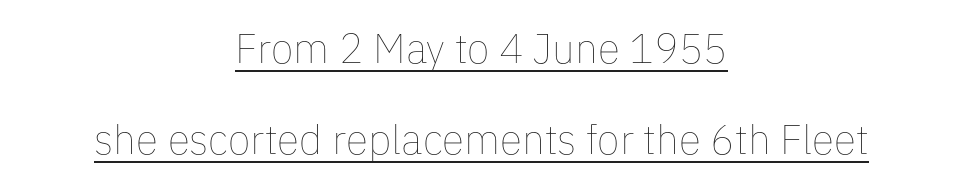
Q: Is the text bold? A: No.
Q: Is the text italic (slanted)? A: No, it is upright.
Q: Is the text underlined? A: Yes.
Q: How is the paragraph aligned? A: Centered.
Q: Is the spacing between letters normal or unusually wide? A: Normal.
Q: Is the spacing between lines tight, normal or loose? A: Loose.
Q: Width (condensed, normal, or wide)? A: Normal.
Q: Stroke contrast? A: Low.
Q: x-height? A: Medium.
Q: Monospaced? A: No.
